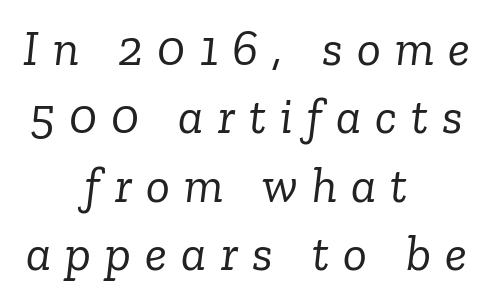
The image shows 50 px light serif type, italic (leaning right); set centered, normal line spacing (1.37x), unusually wide letter spacing (+0.28 em), not underlined; low stroke contrast and a medium x-height.
